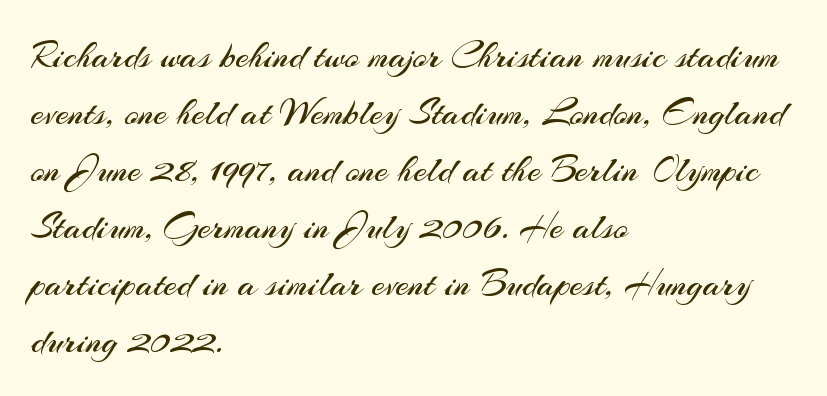
The image shows 38 px regular-weight sans-serif type; set left-aligned, normal line spacing (1.5x), normal letter spacing, not underlined; medium stroke contrast and a small x-height.
